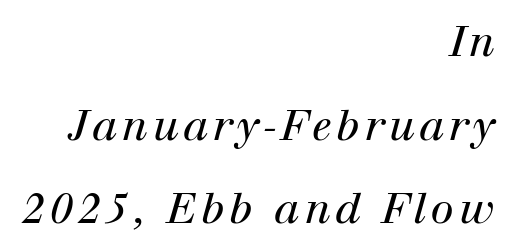
Q: Is the text bold? A: No.
Q: Is the text italic (slanted)? A: Yes, it leans right by about 12 degrees.
Q: Is the typeface a serif or a sans-serif typeface? A: Serif.
Q: Is the text underlined? A: No.
Q: How is the paragraph aligned? A: Right-aligned.
Q: Is the spacing between lines tight, normal or loose? A: Loose.
Q: Width (condensed, normal, or wide)? A: Normal.
Q: Stroke contrast? A: High.
Q: x-height? A: Medium.
Q: Monospaced? A: No.
